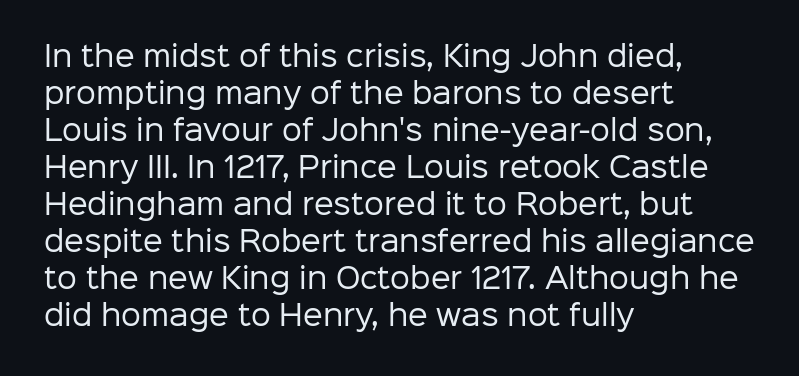
{"serif": "no", "italic": "no", "bold": "no", "weight": "regular", "width": "normal", "stroke_contrast": "low", "x_height": "medium", "monospaced": "no", "underline": "no", "align": "left", "line_spacing": "normal", "line_spacing_ratio": 1.32, "letter_spacing": "normal", "letter_spacing_em": 0.0, "glyph_px": 28}
